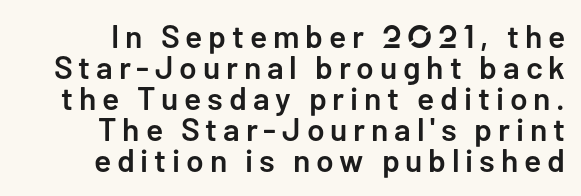
The image shows 32 px semibold sans-serif type, upright; set tight line spacing (0.97x), not underlined; low stroke contrast and a medium x-height.
